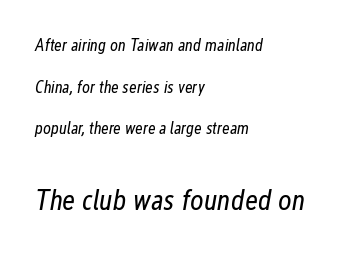
Descender tails drop into unmarked territory. Casual observation: everything's shoved over to the left. Caption: upper text group reduced, lower text group enlarged. Honestly, the letter spacing is just normal — you wouldn't notice it. How would I describe the line gaps? Wide and relaxed. Think standard paragraph weight, or any step lighter than that.
